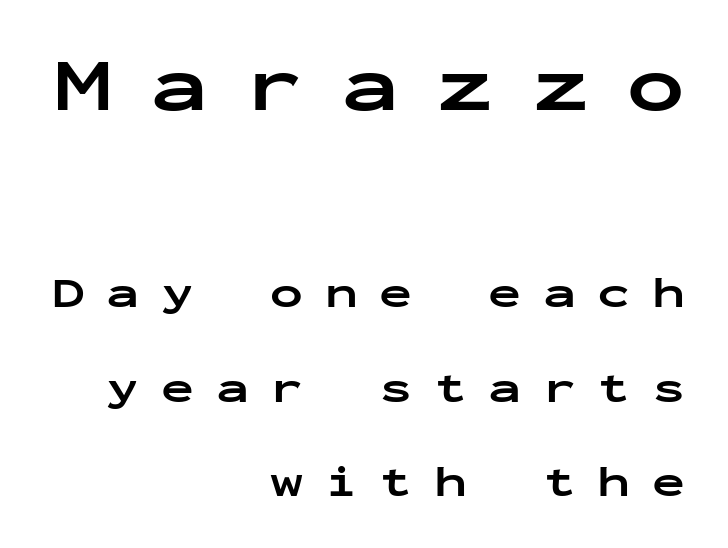
Q: Is the text bold? A: Yes.
Q: Is the text italic (slanted)? A: No, it is upright.
Q: Is the typeface a serif or a sans-serif typeface? A: Sans-serif.
Q: Is the text underlined? A: No.
Q: How is the paragraph aligned? A: Right-aligned.
Q: Is the spacing between letters normal or unusually wide? A: Unusually wide.
Q: Is the spacing between lines tight, normal or loose? A: Loose.
Q: Which block of text is set in a larger size, the first (top) or the second (bottom)? A: The first (top) one.
Q: Width (condensed, normal, or wide)? A: Wide.
Q: Stroke contrast? A: Low.
Q: x-height? A: Medium.
Q: Monospaced? A: Yes.
